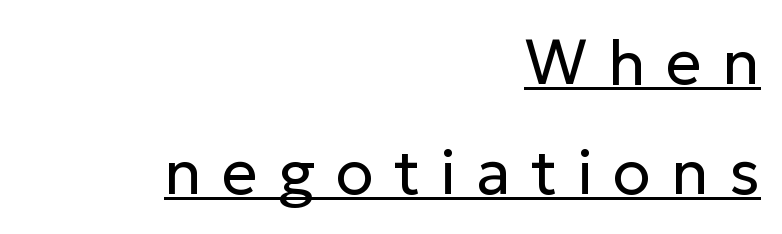
The image shows 63 px regular-weight sans-serif type, upright; set right-aligned, line spacing 1.74x, unusually wide letter spacing (+0.32 em), underlined; low stroke contrast and a medium x-height.
